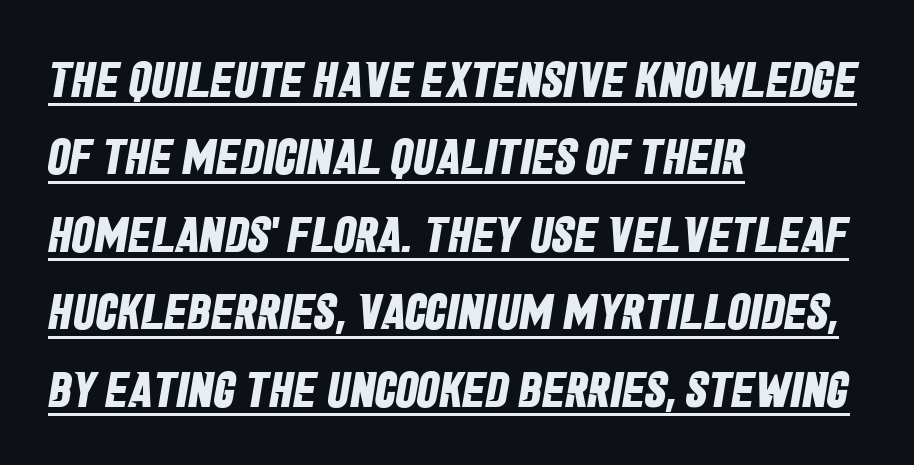
Here the designer chose a conventional face with non-uniform glyph widths. Horizontal alignment here is leftward, the default for most running prose. Typesetter's note: full bold, strokes at maximum text heaviness. Type style note: lacks serifs. This rendering features underlined lettering.
